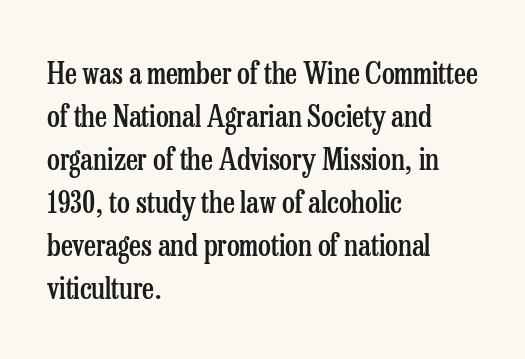
Q: Is the text bold? A: Semi-bold.
Q: Is the text italic (slanted)? A: No, it is upright.
Q: Is the typeface a serif or a sans-serif typeface? A: Serif.
Q: Is the text underlined? A: No.
Q: How is the paragraph aligned? A: Left-aligned.
Q: Is the spacing between letters normal or unusually wide? A: Normal.
Q: Is the spacing between lines tight, normal or loose? A: Normal.
Q: Width (condensed, normal, or wide)? A: Condensed.
Q: Stroke contrast? A: Low.
Q: x-height? A: Medium.
Q: Monospaced? A: No.
